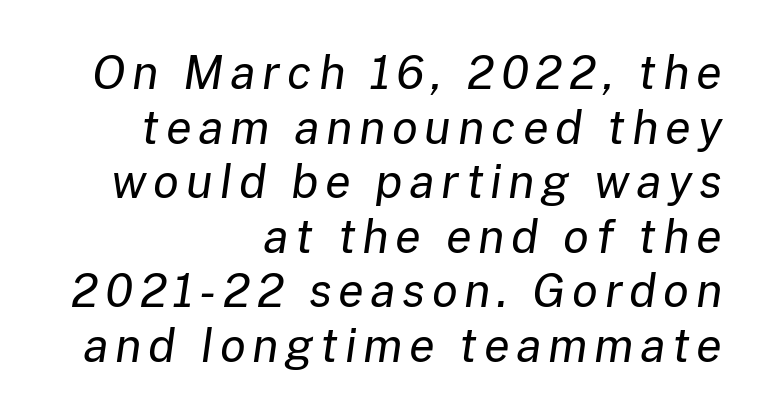
Looking at the ascenders, they clearly lean. The typeface has the unassuming heft of standard copy or less. The rendering uses natural spacing where letterforms have individual widths. The compositor pushed each line to the right boundary. Any mark beneath the type? The region is blank.
